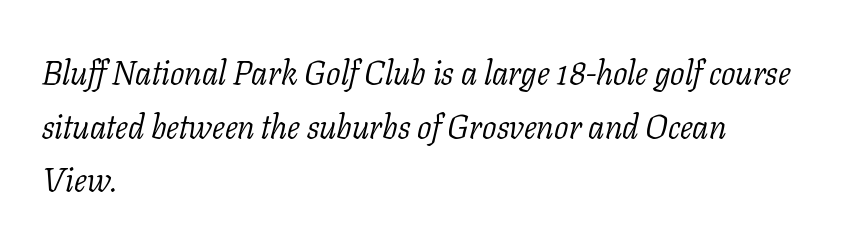
{"serif": "yes", "italic": "yes", "lean": "right", "slant_degrees": 11, "bold": "no", "weight": "light", "width": "normal", "stroke_contrast": "low", "x_height": "medium", "monospaced": "no", "underline": "no", "align": "left", "line_spacing": "normal", "line_spacing_ratio": 1.58, "letter_spacing": "normal", "letter_spacing_em": 0.0, "glyph_px": 34}
